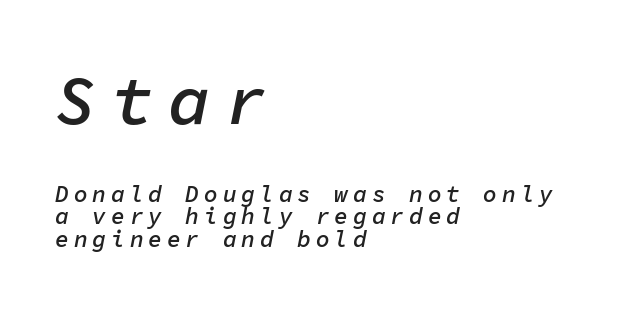
Q: Is the text bold? A: Semi-bold.
Q: Is the text italic (slanted)? A: Yes, it leans right by about 11 degrees.
Q: Is the text underlined? A: No.
Q: How is the paragraph aligned? A: Left-aligned.
Q: Is the spacing between letters normal or unusually wide? A: Unusually wide.
Q: Is the spacing between lines tight, normal or loose? A: Tight.
Q: Which block of text is set in a larger size, the first (top) or the second (bottom)? A: The first (top) one.
Q: Width (condensed, normal, or wide)? A: Normal.
Q: Stroke contrast? A: Low.
Q: x-height? A: Medium.
Q: Monospaced? A: Yes.
